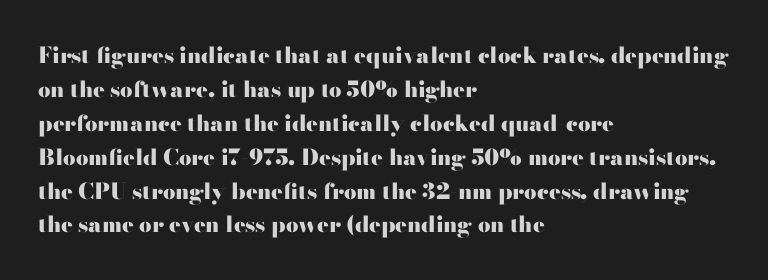
Q: Is the text bold? A: Yes.
Q: Is the text italic (slanted)? A: No, it is upright.
Q: Is the text underlined? A: No.
Q: How is the paragraph aligned? A: Left-aligned.
Q: Is the spacing between letters normal or unusually wide? A: Normal.
Q: Is the spacing between lines tight, normal or loose? A: Normal.
